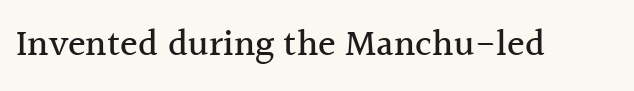
{"serif": "yes", "italic": "no", "width": "normal", "x_height": "medium", "monospaced": "no", "underline": "no", "letter_spacing": "normal", "letter_spacing_em": 0.0, "glyph_px": 37}
